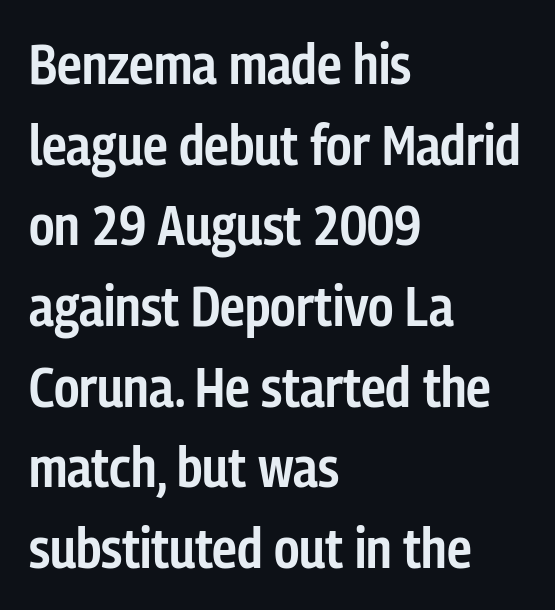
Q: Is the text bold? A: Semi-bold.
Q: Is the text italic (slanted)? A: No, it is upright.
Q: Is the typeface a serif or a sans-serif typeface? A: Sans-serif.
Q: Is the text underlined? A: No.
Q: How is the paragraph aligned? A: Left-aligned.
Q: Is the spacing between letters normal or unusually wide? A: Normal.
Q: Is the spacing between lines tight, normal or loose? A: Normal.
Q: Width (condensed, normal, or wide)? A: Condensed.
Q: Stroke contrast? A: Low.
Q: x-height? A: Medium.
Q: Monospaced? A: No.
